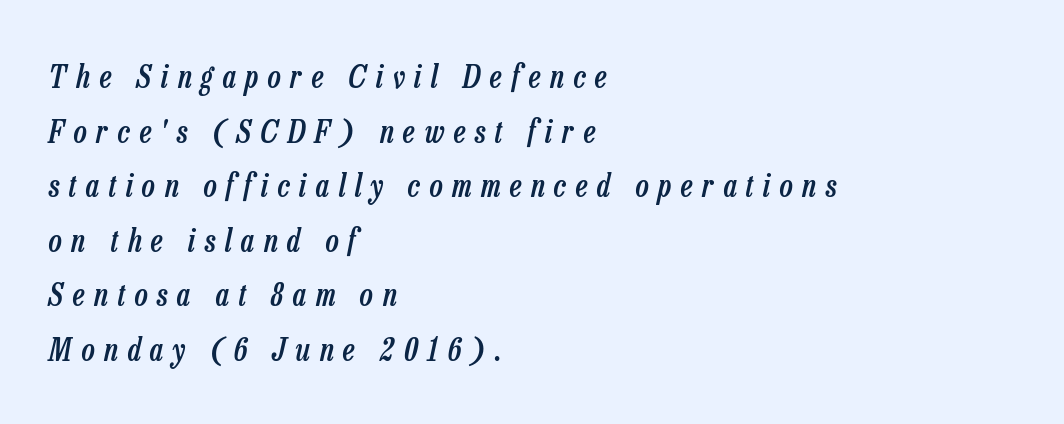
The image shows 31 px semibold, condensed type, italic (leaning right); set left-aligned, line spacing 1.76x, unusually wide letter spacing (+0.31 em), not underlined; low stroke contrast and a medium x-height.
